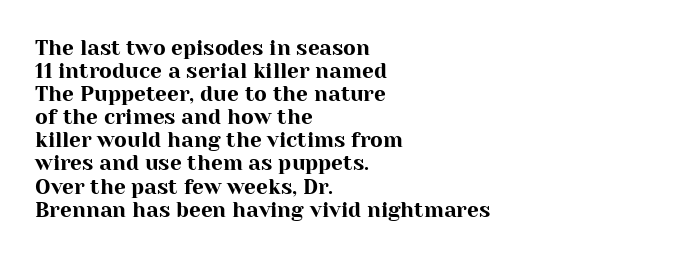
The image shows 21 px text type, upright; set left-aligned, tight line spacing (1.1x), normal letter spacing, not underlined.
